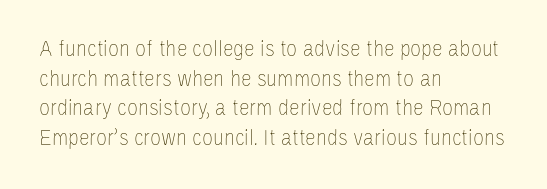
Q: Is the text bold? A: No.
Q: Is the text italic (slanted)? A: No, it is upright.
Q: Is the text underlined? A: No.
Q: How is the paragraph aligned? A: Left-aligned.
Q: Is the spacing between letters normal or unusually wide? A: Normal.
